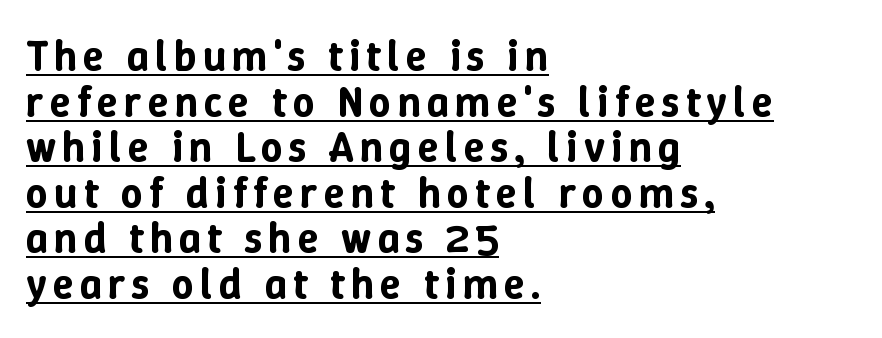
The image shows 43 px text type, upright; set left-aligned, tight line spacing (1.06x), underlined; low stroke contrast and a medium x-height.
